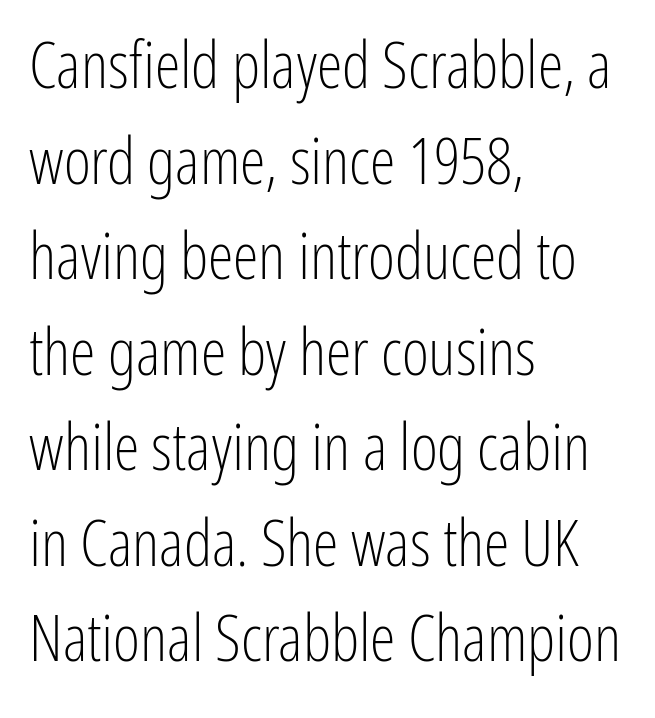
The image shows 65 px light, condensed sans-serif type, upright; set left-aligned, normal line spacing (1.47x), normal letter spacing, not underlined; low stroke contrast and a medium x-height.
